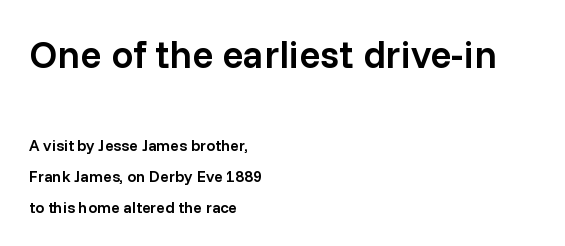
Nobody touched the tracking dial on this one. This is the regular roman posture of the typeface. Examine the stroke ends and you'll find no serifs. Stroke thickness is moderately raised; the sample reads as semibold. Each new line begins a long way beneath the previous one.
